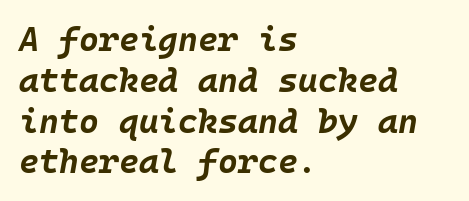
{"italic": "yes", "lean": "right", "slant_degrees": 10, "bold": "yes", "weight": "bold", "width": "normal", "stroke_contrast": "low", "x_height": "large", "underline": "no", "align": "left", "line_spacing_ratio": 1.2, "letter_spacing": "normal", "letter_spacing_em": 0.0, "glyph_px": 34}
